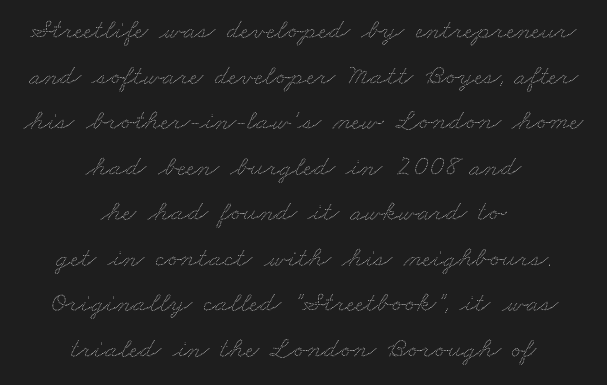
{"width": "wide", "stroke_contrast": "low", "x_height": "small", "monospaced": "no", "underline": "no", "align": "center", "line_spacing": "normal", "line_spacing_ratio": 1.57, "letter_spacing": "normal", "letter_spacing_em": 0.0, "glyph_px": 29}
